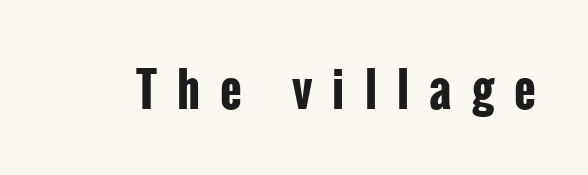
{"serif": "no", "italic": "no", "bold": "yes", "weight": "bold", "width": "condensed", "stroke_contrast": "low", "x_height": "medium", "monospaced": "no", "underline": "no", "letter_spacing": "wide", "letter_spacing_em": 0.43, "glyph_px": 47}
